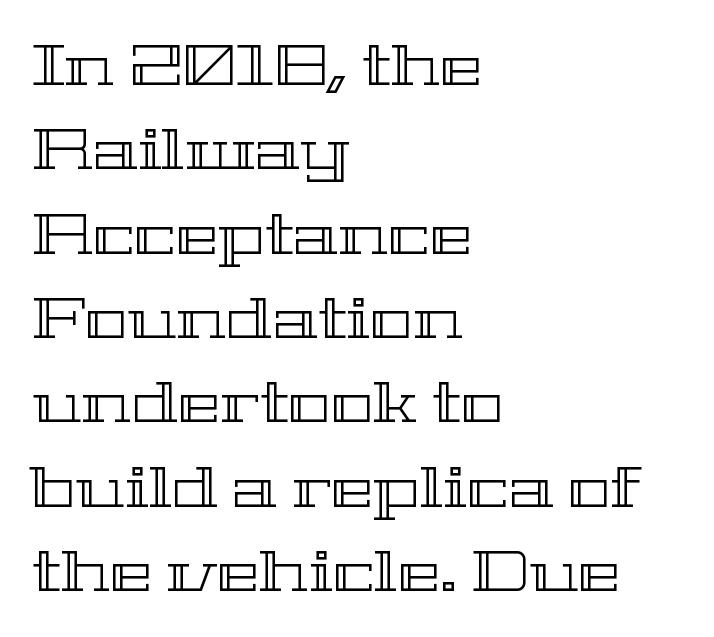
The image shows 57 px wide type, upright; set left-aligned, normal line spacing (1.48x), normal letter spacing, not underlined; a medium x-height.
